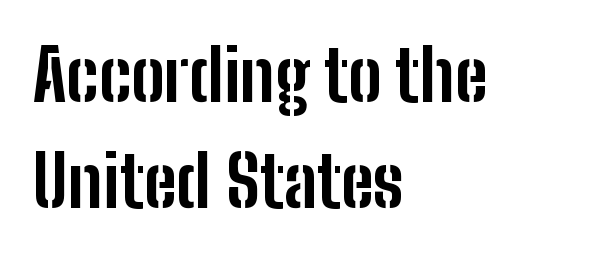
The image shows 70 px bold, condensed sans-serif type, upright; set left-aligned, normal line spacing (1.51x), normal letter spacing, not underlined; low stroke contrast and a medium x-height.
